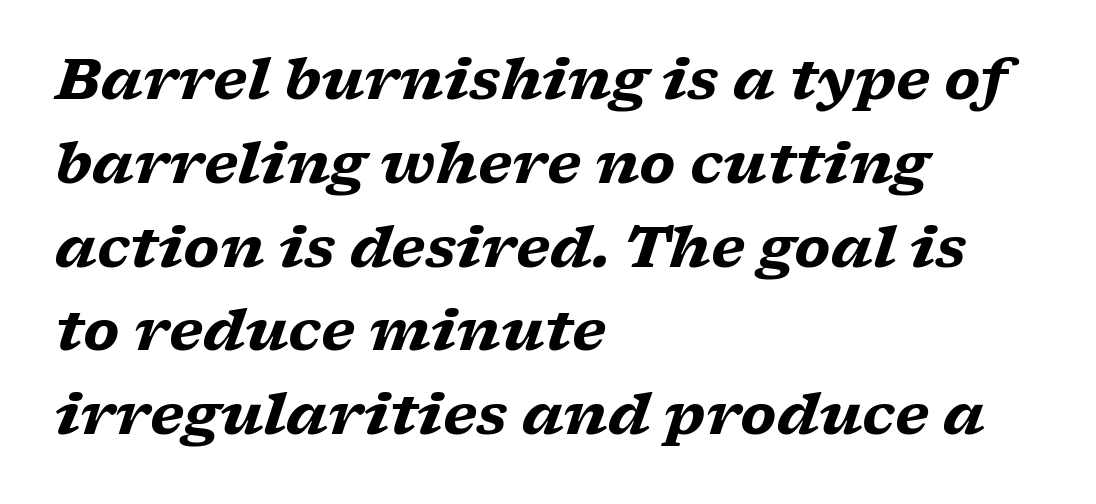
What's the leading like? Ordinary, nothing unusual. You could not count columns in this text — the font is proportionally spaced. Letters rest on an invisible, unmarked baseline. This rendering employs a face with finishing strokes, i.e., a serif. It's the slanting kind of type.
